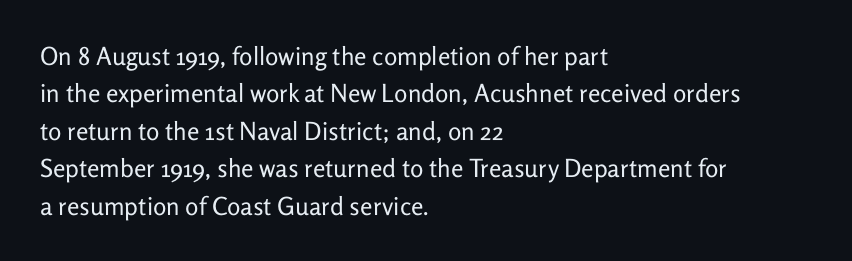
In CSS terms this would be text-align: left. Descenders are the only things crossing below the line. One glance says typical: line gaps are just what's usual. This is the regular roman posture of the typeface.
